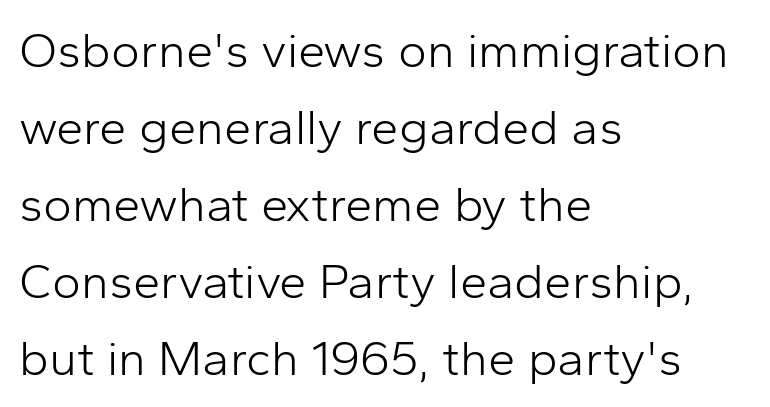
Beneath every word, the page is bare. Reading down the block, your eye returns to a fixed left position each line. Here the designer chose a conventional face with non-uniform glyph widths. This rendering employs a face without finishing strokes, i.e., a sans-serif. The gaps between neighbouring characters are ordinary and unremarkable. Is there any slant? The stems are plumb.
